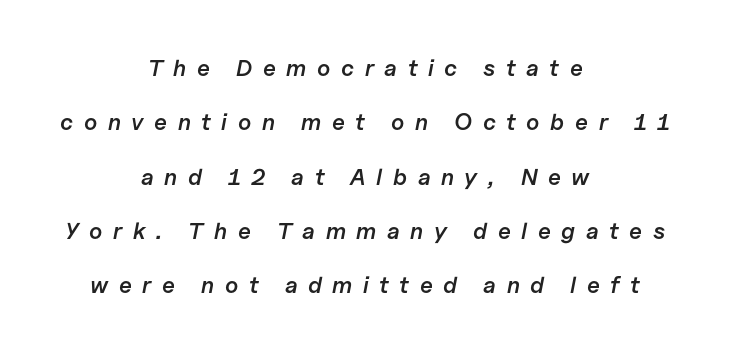
The image shows 23 px text type, italic (leaning right); set centered, loose line spacing (2.36x), unusually wide letter spacing (+0.46 em), not underlined.
